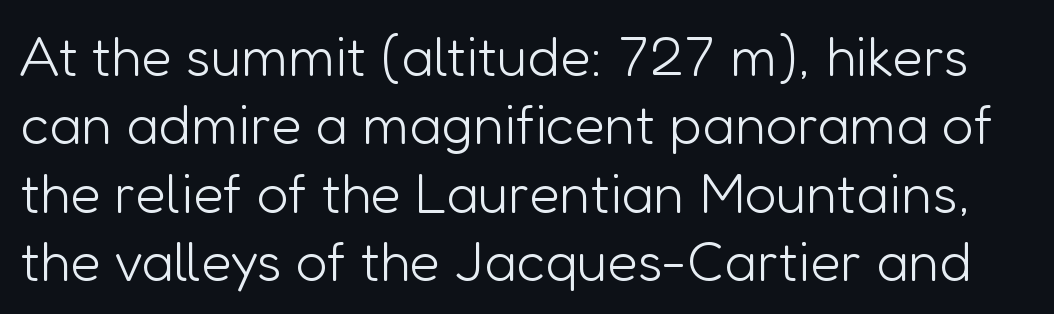
The image shows 56 px light sans-serif type, upright; set line spacing 1.22x, normal letter spacing, not underlined; low stroke contrast and a medium x-height.
